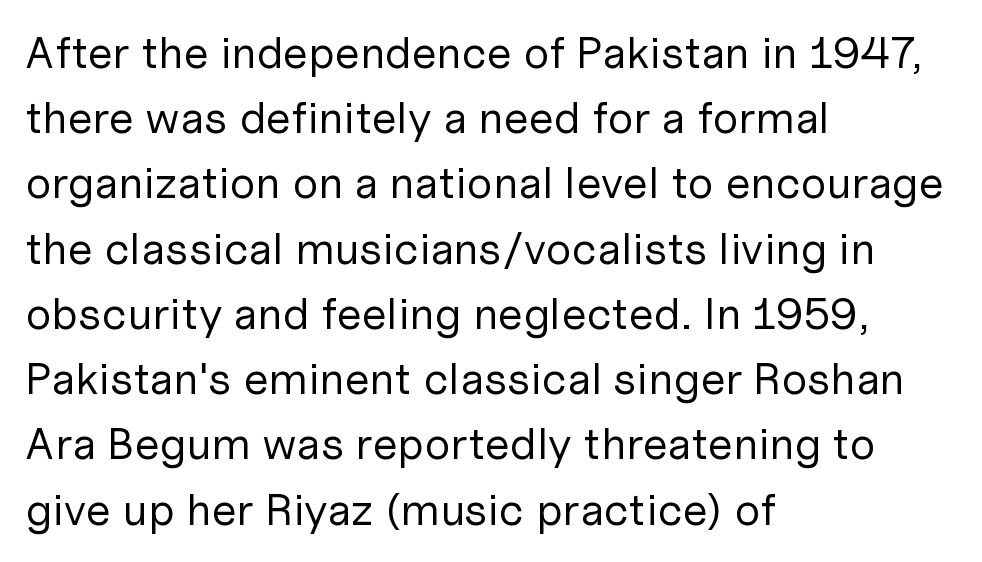
You could not count columns in this text — the font is proportionally spaced. Each letter's strokes conclude bluntly, with no projecting serifs. Posture: vertical. Left-aligned paragraph, ragged on the right. Descenders hang freely into open space. Spacing between characters is what you'd get straight out of the box.
